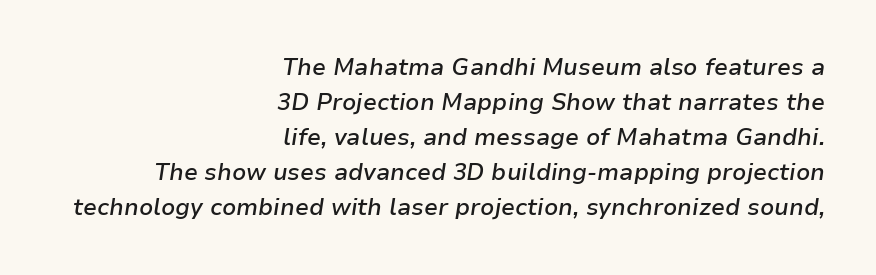
{"italic": "yes", "lean": "right", "slant_degrees": 9, "bold": "semi", "underline": "no", "align": "right", "line_spacing": "normal", "line_spacing_ratio": 1.52, "letter_spacing": "normal", "letter_spacing_em": 0.0, "glyph_px": 23}
